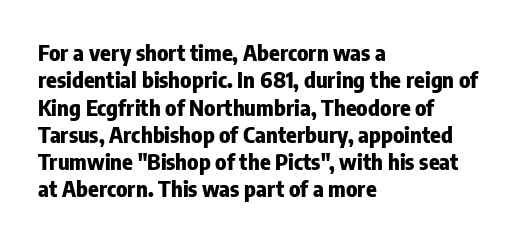
Q: Is the text bold? A: Yes.
Q: Is the text italic (slanted)? A: No, it is upright.
Q: Is the text underlined? A: No.
Q: How is the paragraph aligned? A: Left-aligned.
Q: Is the spacing between letters normal or unusually wide? A: Normal.
